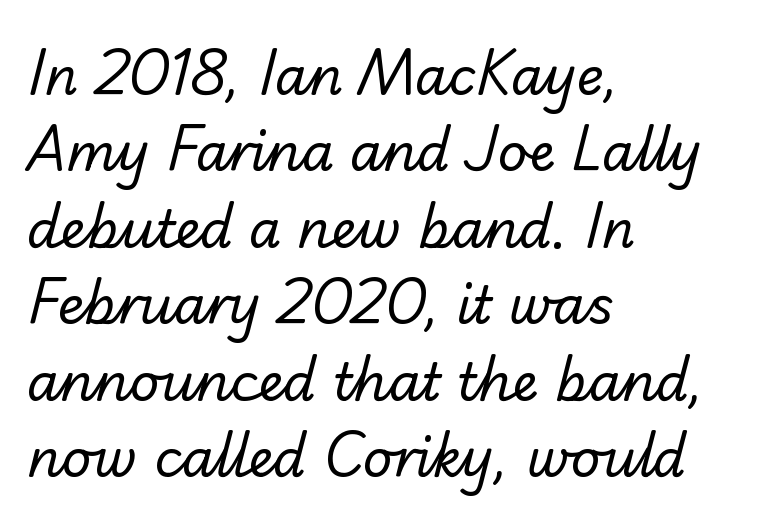
Q: Is the text bold? A: No.
Q: Is the typeface a serif or a sans-serif typeface? A: Sans-serif.
Q: Is the text underlined? A: No.
Q: How is the paragraph aligned? A: Left-aligned.
Q: Is the spacing between letters normal or unusually wide? A: Normal.
Q: Is the spacing between lines tight, normal or loose? A: Normal.
Q: Width (condensed, normal, or wide)? A: Normal.
Q: Stroke contrast? A: Low.
Q: x-height? A: Small.
Q: Monospaced? A: No.
